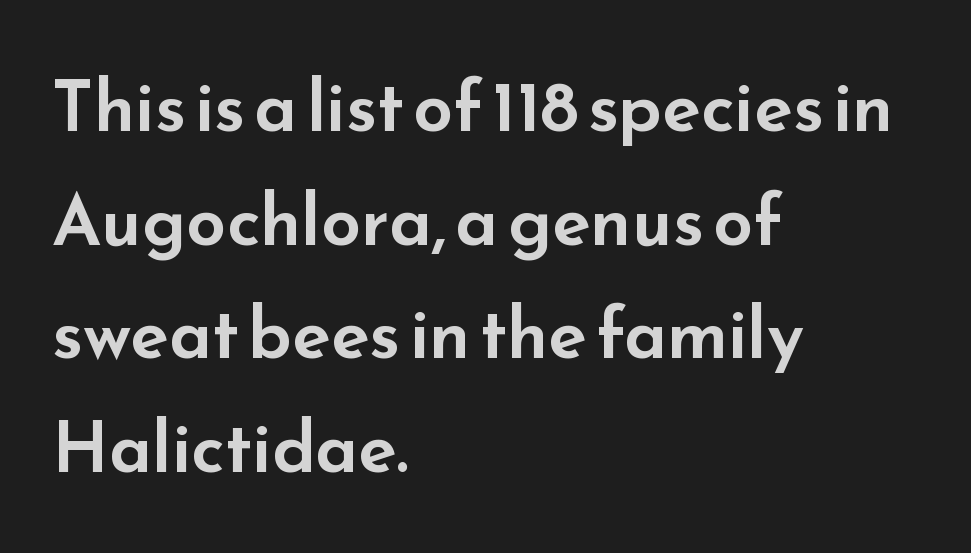
{"serif": "no", "italic": "no", "width": "wide", "stroke_contrast": "low", "x_height": "small", "monospaced": "no", "underline": "no", "align": "left", "line_spacing": "normal", "line_spacing_ratio": 1.6, "letter_spacing": "normal", "letter_spacing_em": 0.0, "glyph_px": 71}
